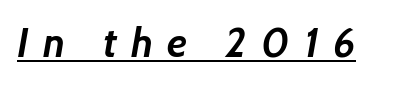
These lines are rendered in a variable-pitch font. A typographer would call this underscored text. Note: no serifs on the glyphs. The rendering uses a bold face; every stroke is thick and dark.
